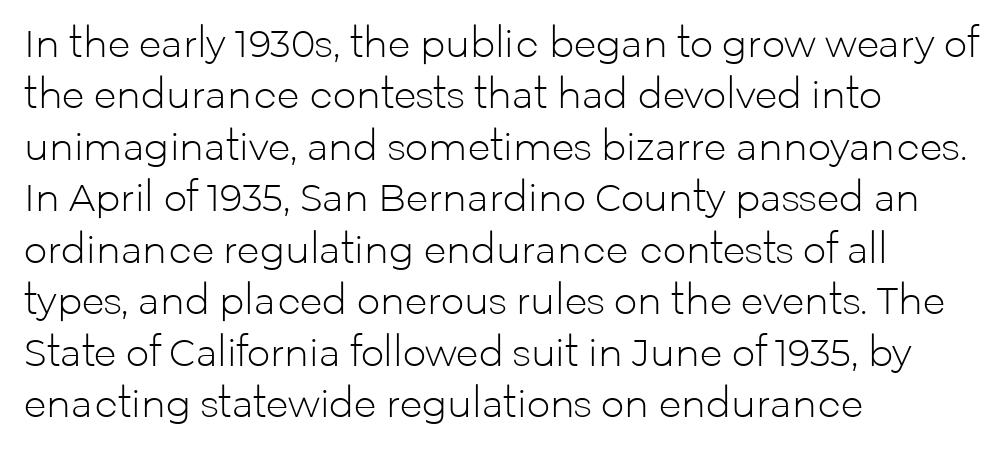
Ascenders rise straight up at ninety degrees. The typeface has the unassuming heft of standard copy or less. Do the characters align in a grid? No, the font is proportional. The horizontal fit of the characters is conventional and even. This rendering employs a face without finishing strokes, i.e., a sans-serif.
